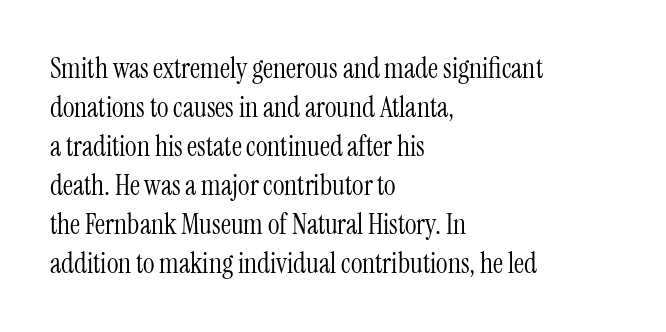
The passage shown is typed in a proportional face where columns would drift. The passage is arranged the way most books set body copy — flush left. No chunkiness to these letters — they're not bold. Observe the serifs anchoring each vertical stroke in this sample. Is there any slant? The stems are plumb. Glyph-to-glyph distance matches everyday printed text.
